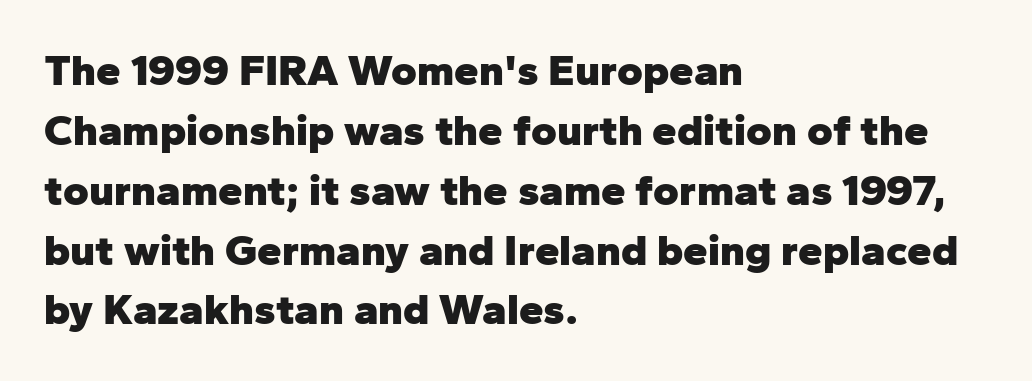
Q: Is the text bold? A: Yes.
Q: Is the text italic (slanted)? A: No, it is upright.
Q: Is the typeface a serif or a sans-serif typeface? A: Sans-serif.
Q: Is the text underlined? A: No.
Q: How is the paragraph aligned? A: Left-aligned.
Q: Is the spacing between letters normal or unusually wide? A: Normal.
Q: Is the spacing between lines tight, normal or loose? A: Normal.
Q: Width (condensed, normal, or wide)? A: Normal.
Q: Stroke contrast? A: Low.
Q: x-height? A: Medium.
Q: Monospaced? A: No.
